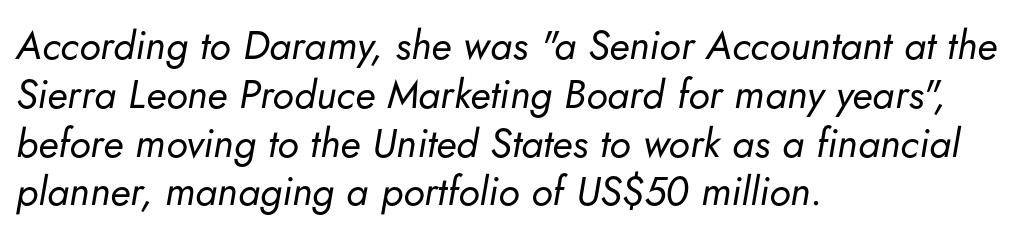
{"italic": "yes", "lean": "right", "slant_degrees": 5, "bold": "no", "weight": "regular", "width": "normal", "stroke_contrast": "low", "x_height": "small", "monospaced": "no", "underline": "no", "align": "left", "line_spacing_ratio": 1.22, "letter_spacing": "normal", "letter_spacing_em": 0.0, "glyph_px": 40}
